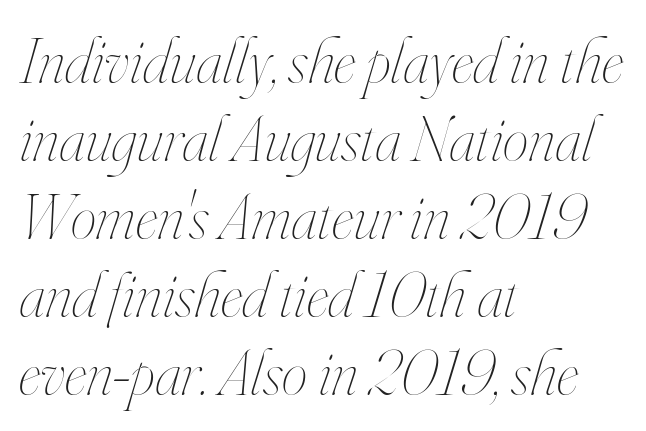
Horizontal alignment here is leftward, the default for most running prose. The rendering uses natural spacing where letterforms have individual widths. The letterforms sit at book weight or below. The type is set solid horizontally, with unmodified tracking. Only glyphs here, with clear space below each row.
